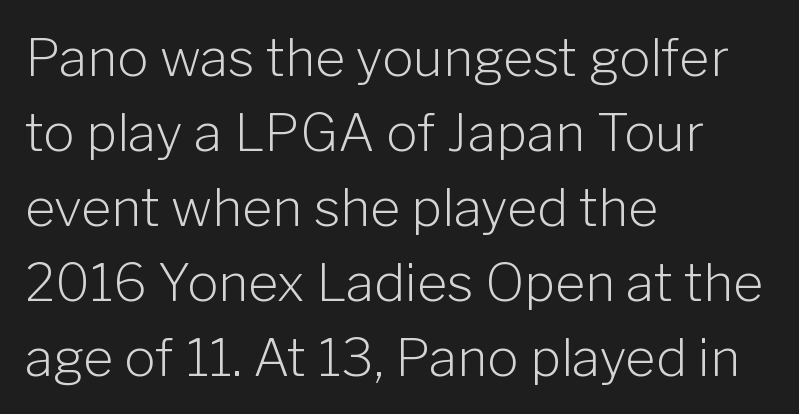
The image shows 52 px light sans-serif type, upright; set left-aligned, normal line spacing (1.44x), normal letter spacing, not underlined; low stroke contrast and a medium x-height.
